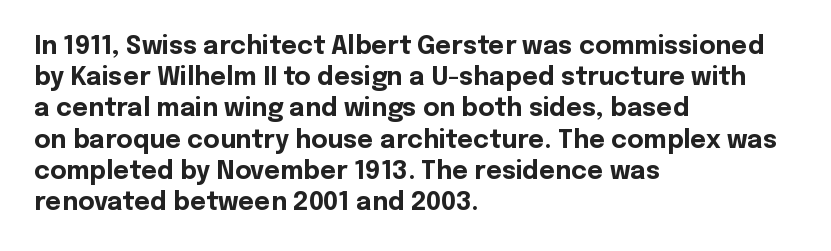
Q: Is the text bold? A: Yes.
Q: Is the text italic (slanted)? A: No, it is upright.
Q: Is the text underlined? A: No.
Q: How is the paragraph aligned? A: Left-aligned.
Q: Is the spacing between letters normal or unusually wide? A: Normal.
Q: Is the spacing between lines tight, normal or loose? A: Normal.
